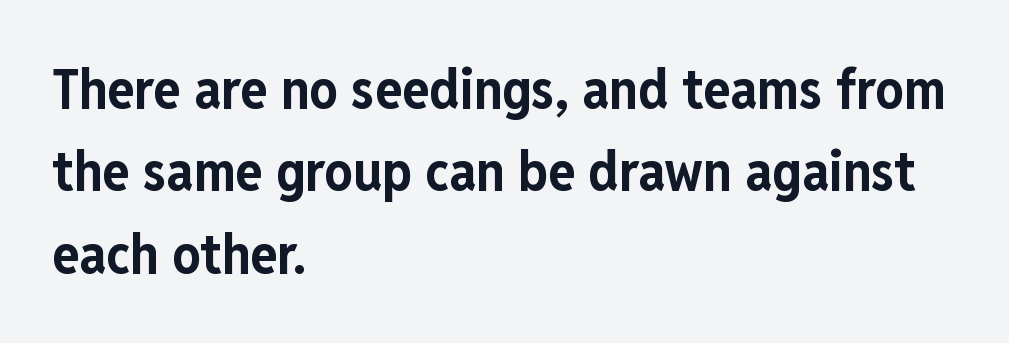
The image shows 56 px bold, condensed sans-serif type, upright; set left-aligned, normal line spacing (1.47x), normal letter spacing, not underlined; low stroke contrast and a medium x-height.
